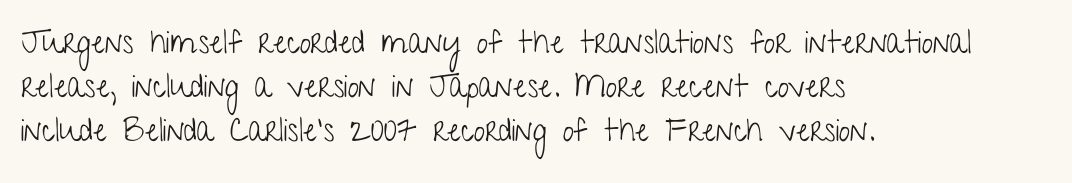
The line-height multiplier appears to be the usual default. A typesetter would label this face a sans. The lines are quadded left. Posture: vertical.
